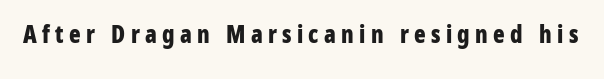
The image shows 24 px bold type, upright; set unusually wide letter spacing (+0.22 em), not underlined.
